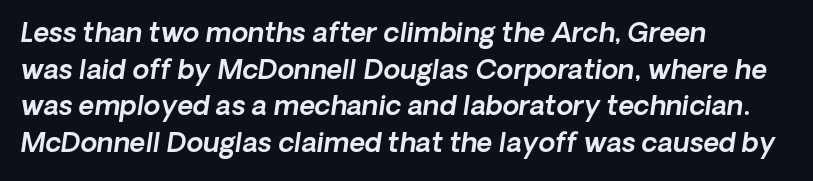
Honestly, the row spacing looks completely unremarkable. Left-aligned paragraph, ragged on the right. The rendering keeps characters at their native spacing. The text carries the slant typical of an italic or oblique font. Clear beneath every line of the passage.
